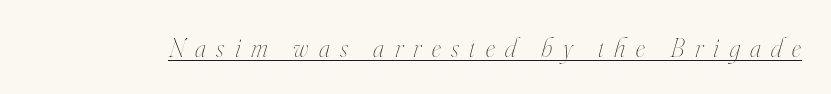
Q: Is the text bold? A: No.
Q: Is the text italic (slanted)? A: Yes, it leans right by about 16 degrees.
Q: Is the text underlined? A: Yes.
Q: Is the spacing between letters normal or unusually wide? A: Unusually wide.
